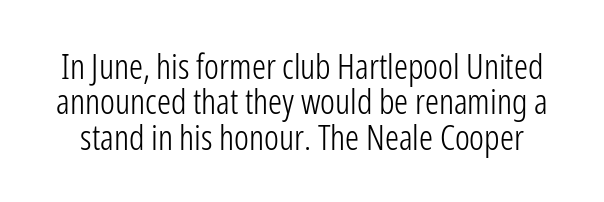
Q: Is the text bold? A: No.
Q: Is the text italic (slanted)? A: No, it is upright.
Q: Is the typeface a serif or a sans-serif typeface? A: Sans-serif.
Q: Is the text underlined? A: No.
Q: Is the spacing between letters normal or unusually wide? A: Normal.
Q: Is the spacing between lines tight, normal or loose? A: Tight.
Q: Width (condensed, normal, or wide)? A: Condensed.
Q: Stroke contrast? A: Low.
Q: x-height? A: Medium.
Q: Monospaced? A: No.
